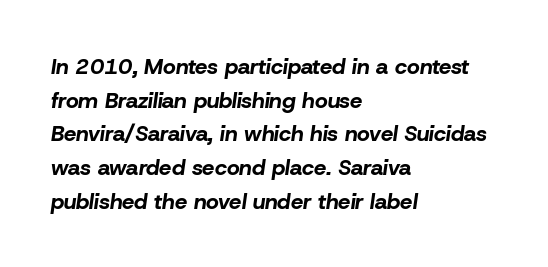
Q: Is the text bold? A: Yes.
Q: Is the text italic (slanted)? A: Yes, it leans right by about 8 degrees.
Q: Is the text underlined? A: No.
Q: How is the paragraph aligned? A: Left-aligned.
Q: Is the spacing between letters normal or unusually wide? A: Normal.
Q: Is the spacing between lines tight, normal or loose? A: Normal.
